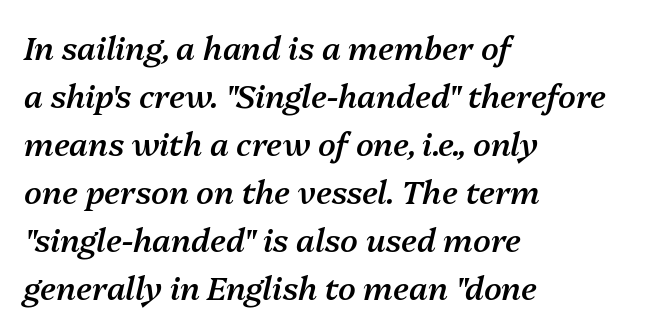
The image shows 32 px semibold type, italic (leaning right); set left-aligned, normal line spacing (1.5x), normal letter spacing, not underlined; medium stroke contrast and a medium x-height.
